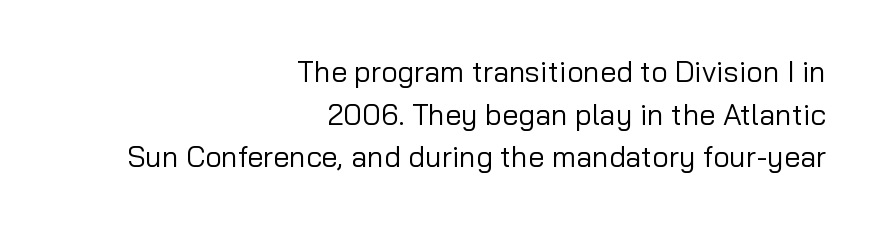
The image shows 29 px regular-weight sans-serif type, upright; set right-aligned, normal line spacing (1.47x), normal letter spacing, not underlined; low stroke contrast and a medium x-height.
